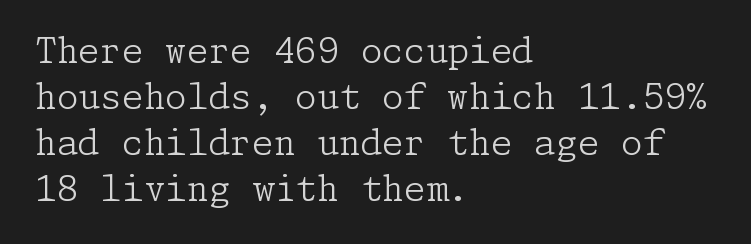
{"serif": "yes", "italic": "no", "bold": "no", "weight": "light", "width": "normal", "stroke_contrast": "low", "x_height": "medium", "underline": "no", "align": "left", "line_spacing": "normal", "line_spacing_ratio": 1.31, "letter_spacing": "normal", "letter_spacing_em": 0.0, "glyph_px": 35}
